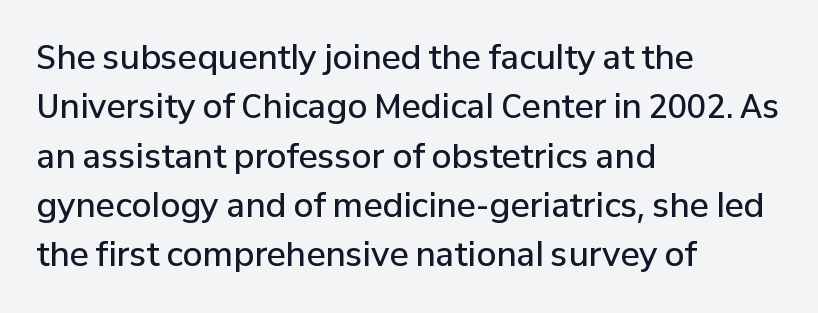
These lines keep a tight, regular rhythm from letter to letter. Do the characters align in a grid? No, the font is proportional. In CSS terms this would be text-align: left. This is the regular roman posture of the typeface. Bare-footed words on every line.
